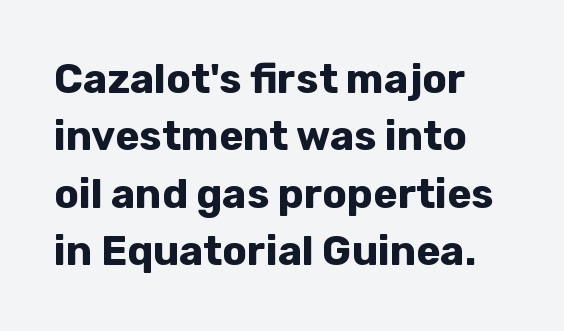
Vertical spacing — default. No extra tracking has been applied to these lines. These lines are rendered in a variable-pitch font. Set as a true bold cut, around the 700 mark. Is this a sans? Yes — the strokes have no serifs. Glance below the letters and you will spot only blank space.
